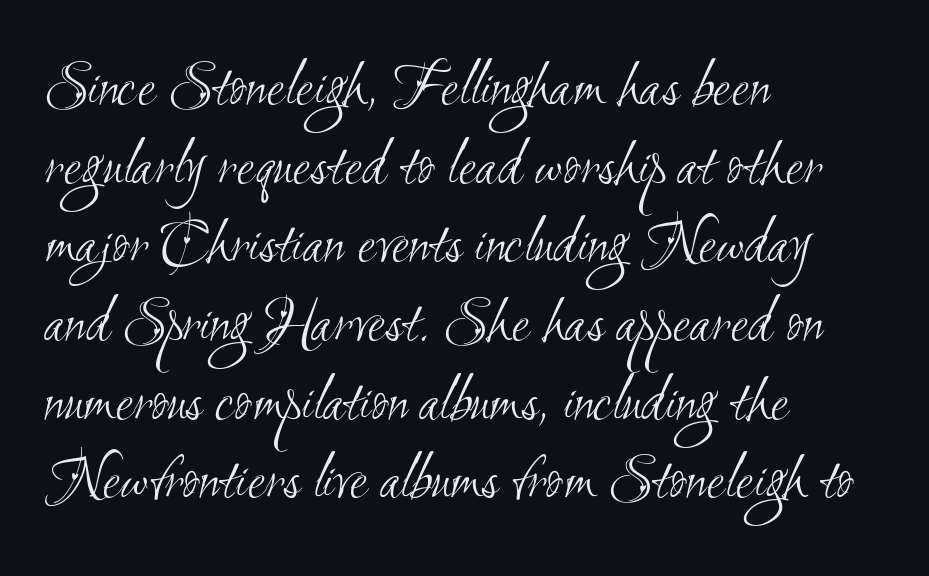
The image shows 65 px light, condensed sans-serif type; set left-aligned, line spacing 1.21x, normal letter spacing, not underlined; medium stroke contrast and a small x-height.
